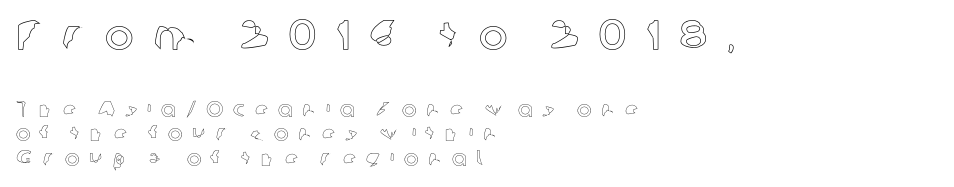
Q: Is the text italic (slanted)? A: No, it is upright.
Q: Is the text underlined? A: No.
Q: How is the paragraph aligned? A: Left-aligned.
Q: Is the spacing between letters normal or unusually wide? A: Unusually wide.
Q: Is the spacing between lines tight, normal or loose? A: Tight.
Q: Which block of text is set in a larger size, the first (top) or the second (bottom)? A: The first (top) one.
Q: Width (condensed, normal, or wide)? A: Normal.
Q: x-height? A: Medium.
Q: Monospaced? A: No.
